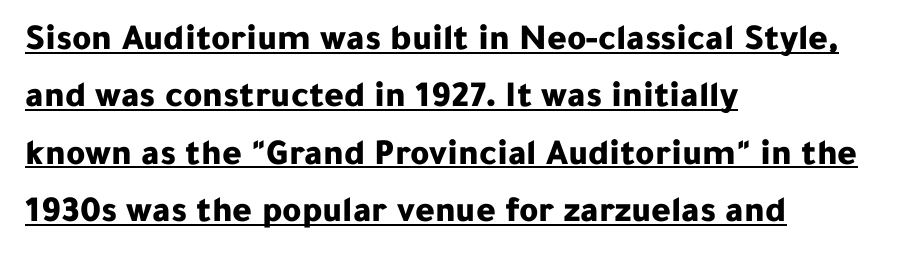
Does the type have serifs? No, each stem ends abruptly. Designer's note — italics off, roman on. The words here are underlined. Looks like regular typesetting: each glyph gets only the width it needs. This sample keeps an unexceptional amount of space between lines. In CSS terms this would be text-align: left.
